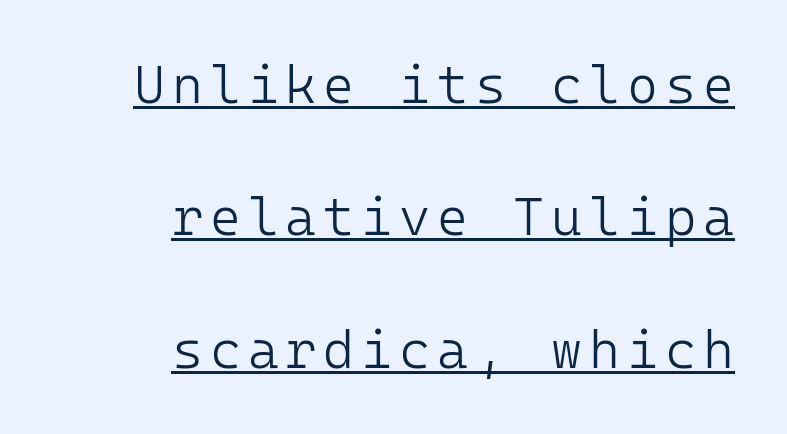
The vertical gap from one line to the next is large. A flush-right, rag-left setting is used for this passage. The letters stand straight up with perfectly vertical stems. Each letter's strokes conclude bluntly, with no projecting serifs.
